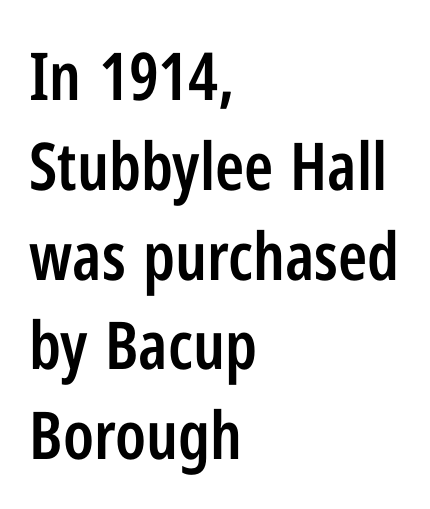
The image shows 66 px semibold, condensed sans-serif type, upright; set left-aligned, normal line spacing (1.36x), normal letter spacing, not underlined; low stroke contrast and a medium x-height.
